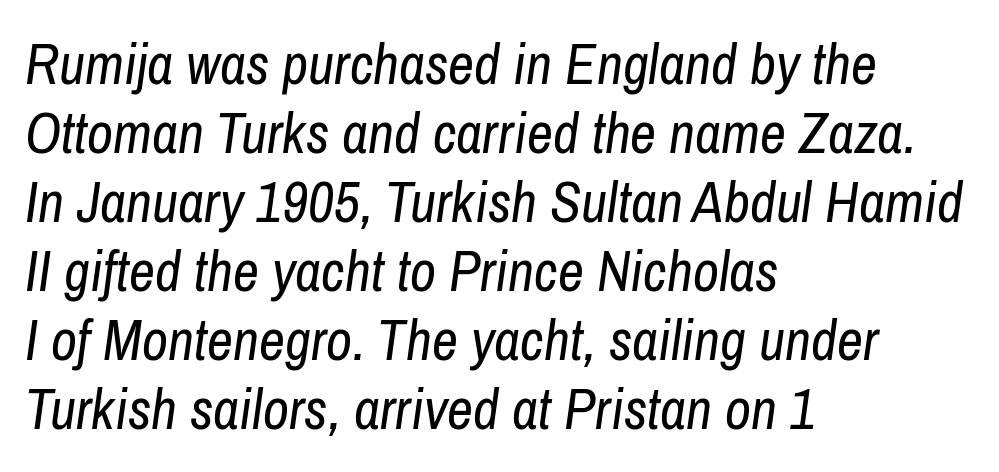
Stems and bowls with no extra thickness — not bold. This rendering leaves character spacing at its baseline value. The ragged edge is on the right, which tells us the setting is flush left. Think of a printed novel: that variable character pitch is what you see here. Yep, that's italic — everything's leaning.
